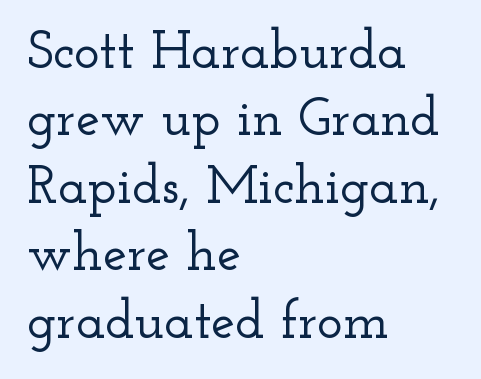
Q: Is the text italic (slanted)? A: No, it is upright.
Q: Is the typeface a serif or a sans-serif typeface? A: Serif.
Q: Is the text underlined? A: No.
Q: How is the paragraph aligned? A: Left-aligned.
Q: Is the spacing between letters normal or unusually wide? A: Normal.
Q: Is the spacing between lines tight, normal or loose? A: Normal.
Q: Width (condensed, normal, or wide)? A: Wide.
Q: Stroke contrast? A: Low.
Q: x-height? A: Small.
Q: Monospaced? A: No.
